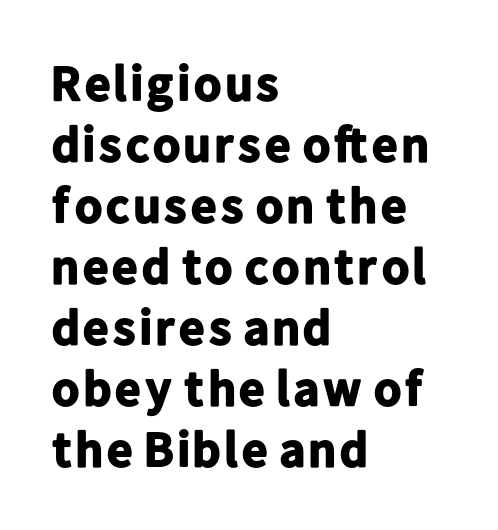
The image shows 50 px bold sans-serif type, upright; set left-aligned, line spacing 1.22x, normal letter spacing, not underlined; low stroke contrast and a medium x-height.
